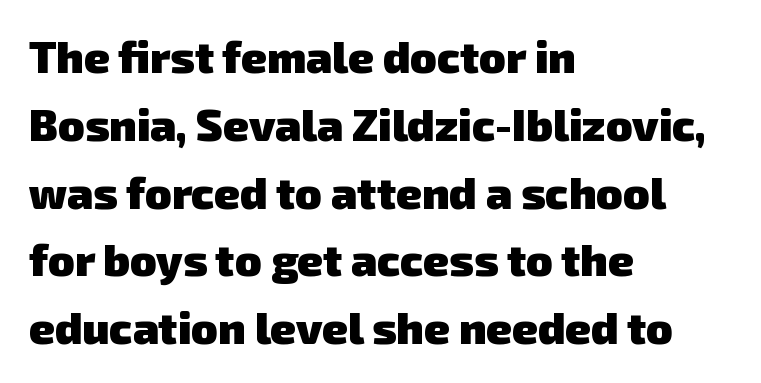
The image shows 44 px heavy sans-serif type; set left-aligned, normal line spacing (1.54x), normal letter spacing, not underlined; low stroke contrast and a medium x-height.
